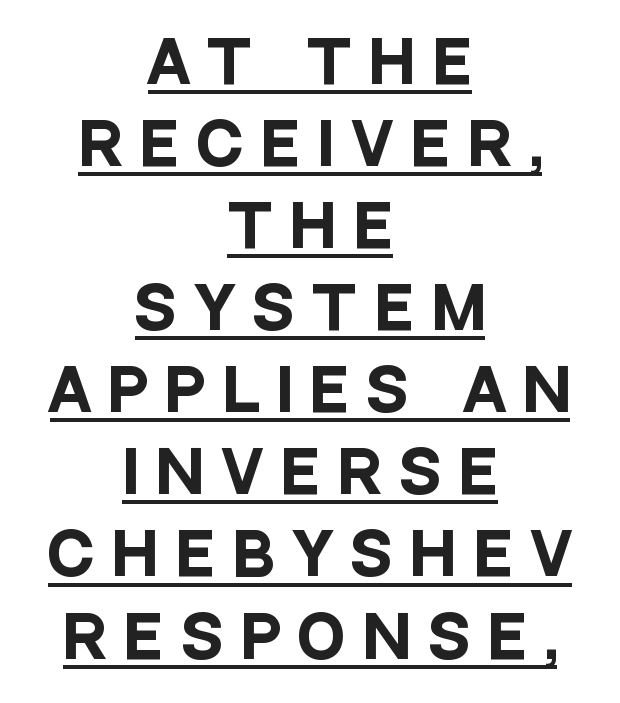
Q: Is the text bold? A: Yes.
Q: Is the text italic (slanted)? A: No, it is upright.
Q: Is the typeface a serif or a sans-serif typeface? A: Sans-serif.
Q: Is the text underlined? A: Yes.
Q: How is the paragraph aligned? A: Centered.
Q: Is the spacing between letters normal or unusually wide? A: Unusually wide.
Q: Is the spacing between lines tight, normal or loose? A: Normal.
Q: Width (condensed, normal, or wide)? A: Condensed.
Q: Stroke contrast? A: Low.
Q: x-height? A: Large.
Q: Monospaced? A: No.
